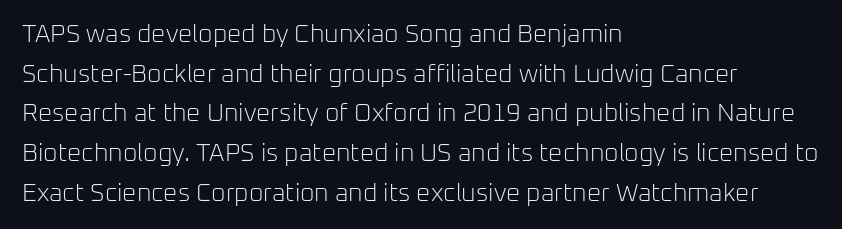
The image shows 25 px text type, upright; set left-aligned, normal line spacing (1.59x), normal letter spacing, not underlined.
